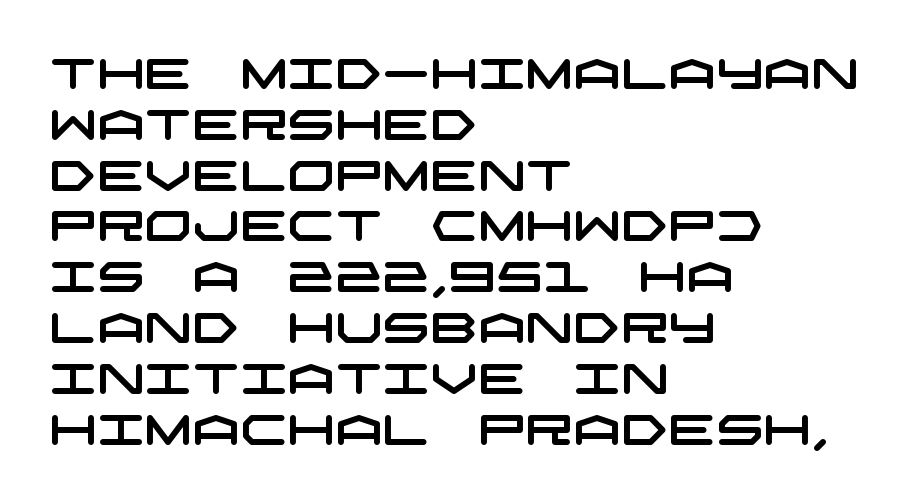
Q: Is the typeface a serif or a sans-serif typeface? A: Sans-serif.
Q: Is the text underlined? A: No.
Q: How is the paragraph aligned? A: Left-aligned.
Q: Is the spacing between letters normal or unusually wide? A: Normal.
Q: Width (condensed, normal, or wide)? A: Wide.
Q: Stroke contrast? A: Low.
Q: x-height? A: Large.
